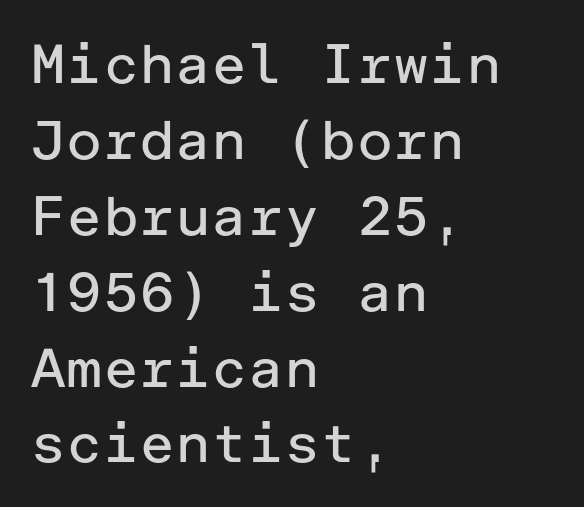
The image shows 55 px regular-weight sans-serif type, upright; set left-aligned, normal line spacing (1.38x), normal letter spacing, not underlined; low stroke contrast and a medium x-height.
